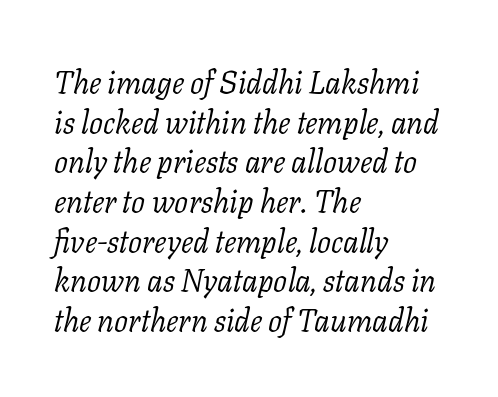
Q: Is the text bold? A: No.
Q: Is the text italic (slanted)? A: Yes, it leans right by about 11 degrees.
Q: Is the typeface a serif or a sans-serif typeface? A: Serif.
Q: Is the text underlined? A: No.
Q: How is the paragraph aligned? A: Left-aligned.
Q: Is the spacing between letters normal or unusually wide? A: Normal.
Q: Is the spacing between lines tight, normal or loose? A: Normal.
Q: Width (condensed, normal, or wide)? A: Normal.
Q: Stroke contrast? A: Low.
Q: x-height? A: Medium.
Q: Monospaced? A: No.
